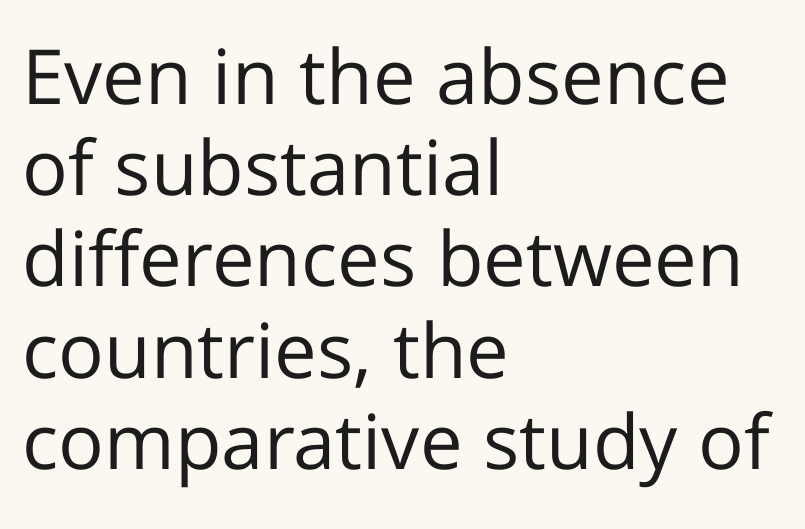
{"serif": "no", "italic": "no", "bold": "no", "weight": "regular", "width": "normal", "stroke_contrast": "low", "x_height": "medium", "monospaced": "no", "underline": "no", "align": "left", "line_spacing_ratio": 1.2, "letter_spacing": "normal", "letter_spacing_em": 0.0, "glyph_px": 76}
